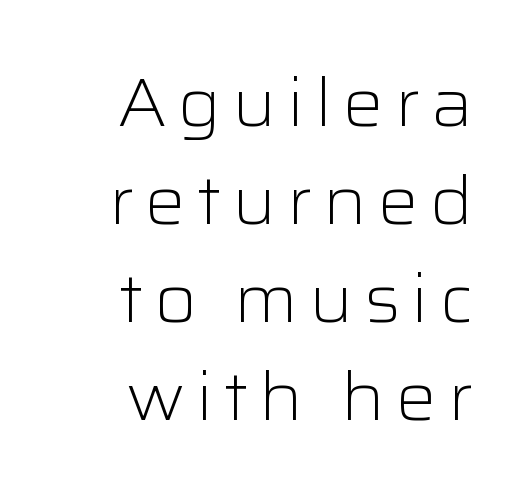
The image shows 68 px light sans-serif type, upright; set right-aligned, normal line spacing (1.44x), not underlined; low stroke contrast and a medium x-height.
